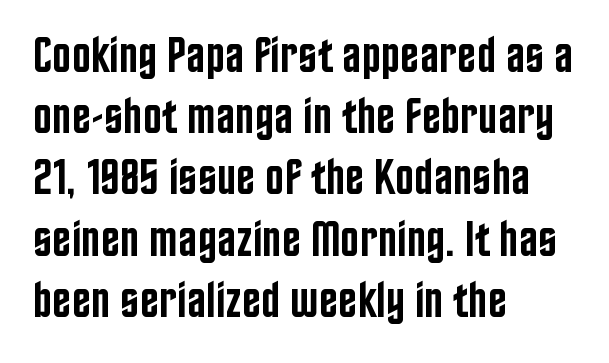
Q: Is the text bold? A: Semi-bold.
Q: Is the text italic (slanted)? A: No, it is upright.
Q: Is the typeface a serif or a sans-serif typeface? A: Sans-serif.
Q: Is the text underlined? A: No.
Q: How is the paragraph aligned? A: Left-aligned.
Q: Is the spacing between letters normal or unusually wide? A: Normal.
Q: Width (condensed, normal, or wide)? A: Condensed.
Q: Stroke contrast? A: Low.
Q: x-height? A: Large.
Q: Monospaced? A: No.
